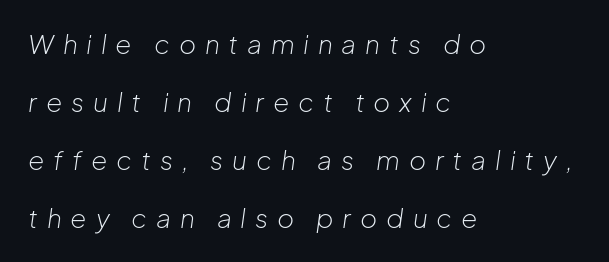
The image shows 26 px text type, italic (leaning right); set left-aligned, loose line spacing (2.23x), unusually wide letter spacing (+0.34 em), not underlined.
